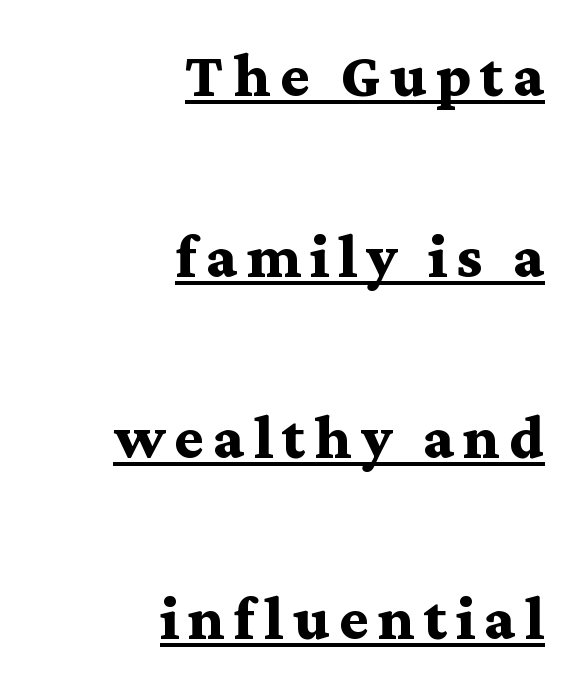
Widely set lines give the paragraph a tall, airy silhouette. Is the block centered? No — it sits flush against the right margin. The passage shown is typeset with a serif family. Do the characters align in a grid? No, the font is proportional.
